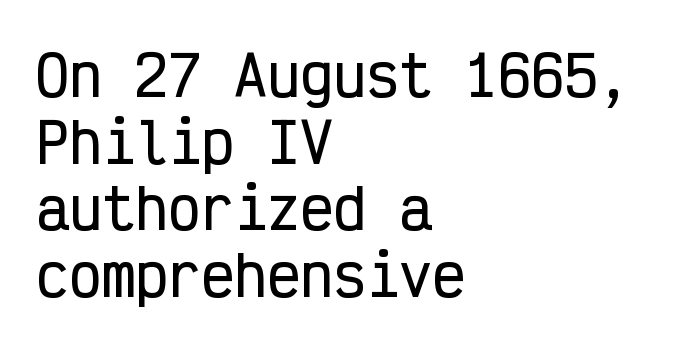
The image shows 55 px condensed sans-serif type, upright, monospaced; set left-aligned, line spacing 1.21x, normal letter spacing, not underlined; low stroke contrast and a medium x-height.
